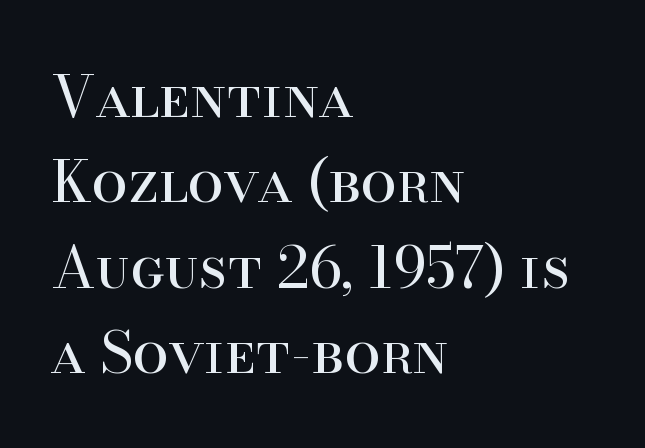
The rendering uses natural spacing where letterforms have individual widths. Any mark beneath the type? The region is blank. The type sits square on the baseline with zero lean. Is there much room between lines? A standard amount, neither cramped nor airy.
